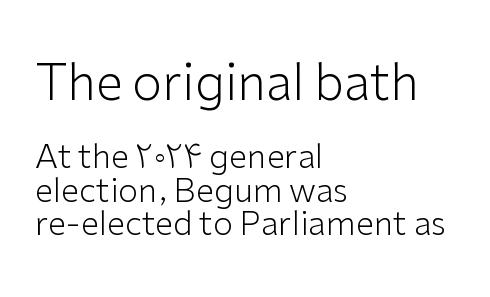
Q: Is the text bold? A: No.
Q: Is the text italic (slanted)? A: No, it is upright.
Q: Is the typeface a serif or a sans-serif typeface? A: Sans-serif.
Q: Is the text underlined? A: No.
Q: How is the paragraph aligned? A: Left-aligned.
Q: Is the spacing between letters normal or unusually wide? A: Normal.
Q: Is the spacing between lines tight, normal or loose? A: Tight.
Q: Which block of text is set in a larger size, the first (top) or the second (bottom)? A: The first (top) one.
Q: Width (condensed, normal, or wide)? A: Normal.
Q: Stroke contrast? A: Low.
Q: x-height? A: Medium.
Q: Monospaced? A: No.
